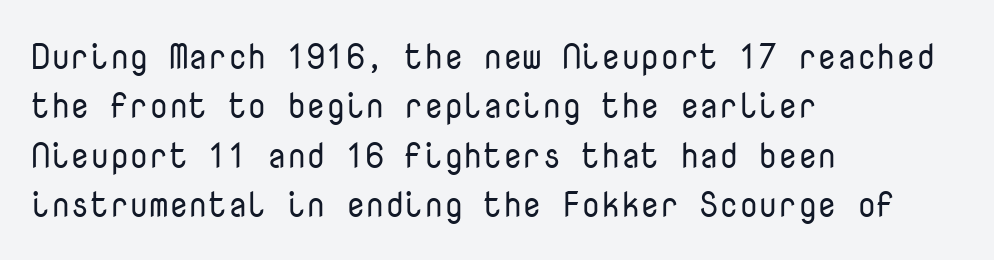
{"serif": "no", "italic": "no", "bold": "no", "weight": "regular", "width": "normal", "stroke_contrast": "low", "x_height": "medium", "monospaced": "yes", "underline": "no", "align": "left", "line_spacing": "normal", "line_spacing_ratio": 1.41, "letter_spacing": "normal", "letter_spacing_em": 0.0, "glyph_px": 35}
